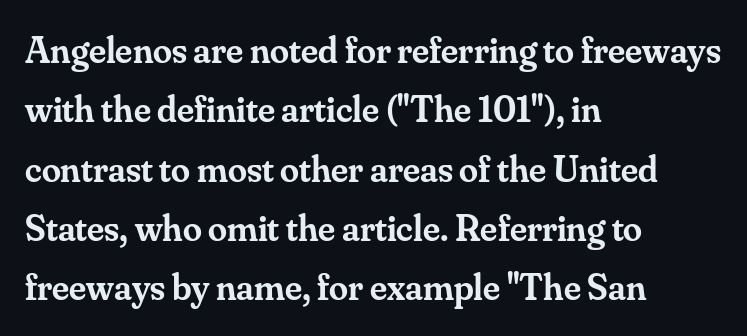
The face used here is proportionally spaced, like ordinary book or web type. Unlike italic type, these characters show no tilt at all. Look at the stroke-to-counter ratio: somewhat heavy, a semibold. Where is the straight margin? On the left.
